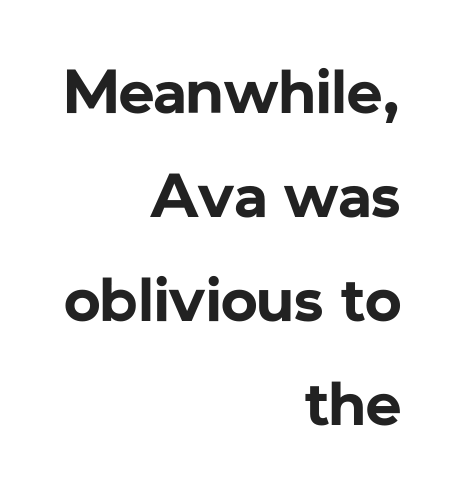
Q: Is the text bold? A: Yes.
Q: Is the text italic (slanted)? A: No, it is upright.
Q: Is the typeface a serif or a sans-serif typeface? A: Sans-serif.
Q: Is the text underlined? A: No.
Q: How is the paragraph aligned? A: Right-aligned.
Q: Is the spacing between letters normal or unusually wide? A: Normal.
Q: Is the spacing between lines tight, normal or loose? A: Normal.
Q: Width (condensed, normal, or wide)? A: Normal.
Q: Stroke contrast? A: Low.
Q: x-height? A: Medium.
Q: Monospaced? A: No.
